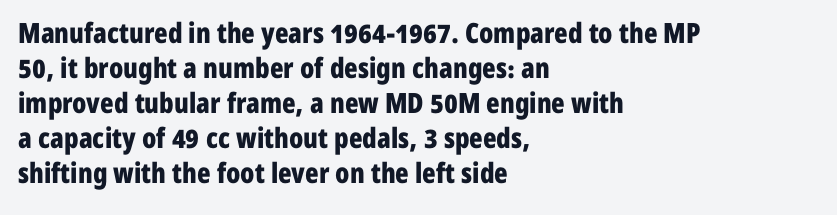
The image shows 28 px bold, condensed sans-serif type, upright; set left-aligned, normal line spacing (1.25x), normal letter spacing, not underlined; low stroke contrast and a medium x-height.
